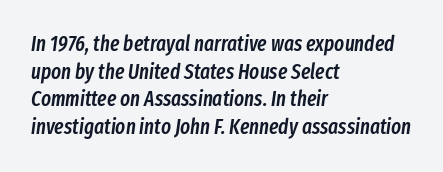
Q: Is the text bold? A: Semi-bold.
Q: Is the text italic (slanted)? A: Yes, it leans right by about 8 degrees.
Q: Is the text underlined? A: No.
Q: How is the paragraph aligned? A: Left-aligned.
Q: Is the spacing between letters normal or unusually wide? A: Normal.
Q: Is the spacing between lines tight, normal or loose? A: Normal.
